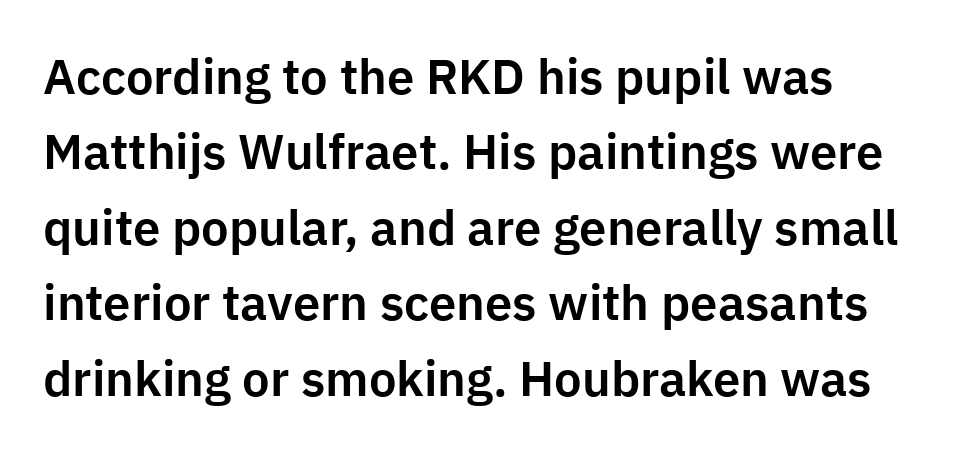
There is no visible air inserted between adjacent glyphs. The characters display no serif detailing; their extremities are plain. Decoration check: the copy has no underline. The line-height multiplier appears to be the usual default.
